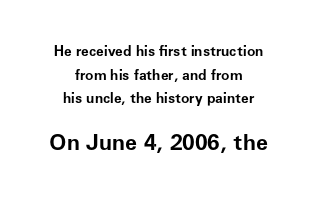
Q: Is the text bold? A: Yes.
Q: Is the text italic (slanted)? A: No, it is upright.
Q: Is the text underlined? A: No.
Q: How is the paragraph aligned? A: Centered.
Q: Is the spacing between letters normal or unusually wide? A: Normal.
Q: Is the spacing between lines tight, normal or loose? A: Normal.
Q: Which block of text is set in a larger size, the first (top) or the second (bottom)? A: The second (bottom) one.
